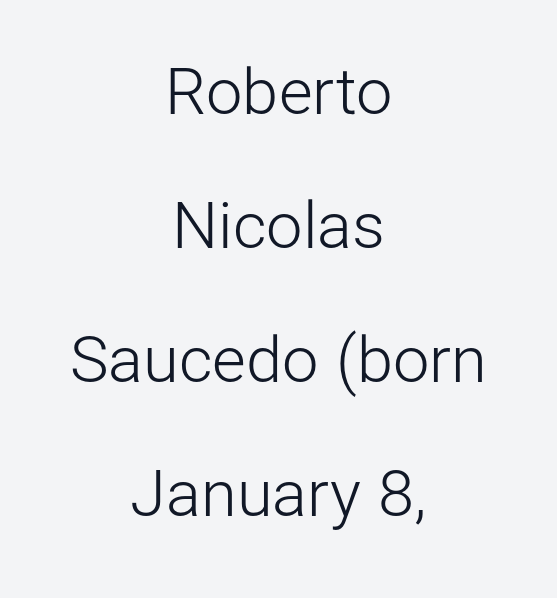
{"serif": "no", "italic": "no", "bold": "no", "weight": "light", "width": "normal", "stroke_contrast": "low", "x_height": "medium", "monospaced": "no", "underline": "no", "align": "center", "line_spacing": "loose", "line_spacing_ratio": 2.06, "letter_spacing": "normal", "letter_spacing_em": 0.0, "glyph_px": 65}
